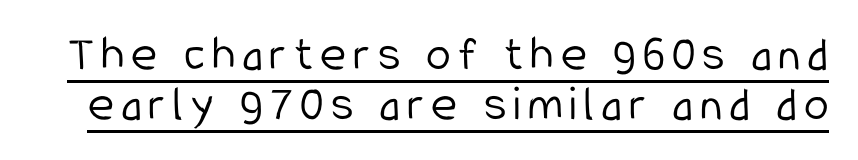
Think of a printed novel: that variable character pitch is what you see here. A typesetter would mark this as roman, not italic. Check the space under the baseline: a stroke is drawn there. Nothing sits at the stroke ends, so this counts as sans-serif. Weight: regular or lighter. Reading down the column, the eye jumps only a short way to each next line.
